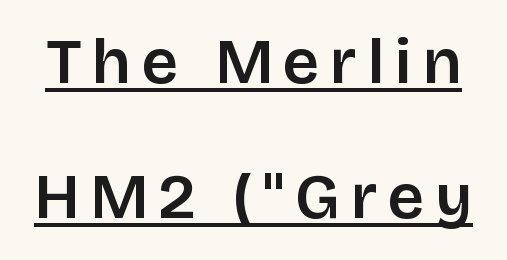
Q: Is the text bold? A: Semi-bold.
Q: Is the text italic (slanted)? A: No, it is upright.
Q: Is the typeface a serif or a sans-serif typeface? A: Sans-serif.
Q: Is the text underlined? A: Yes.
Q: Is the spacing between lines tight, normal or loose? A: Loose.
Q: Width (condensed, normal, or wide)? A: Normal.
Q: Stroke contrast? A: Low.
Q: x-height? A: Large.
Q: Monospaced? A: No.
